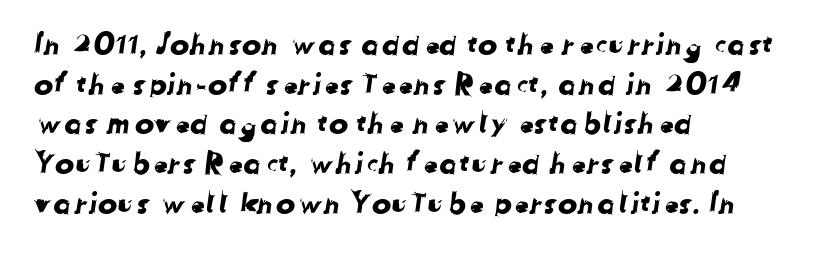
Does extra space separate the letters? No, they use regular spacing. Character widths vary here, with narrow letters taking less room than wide ones. Just letters on the line, the space beneath them empty. Look at the bottom of the vertical strokes: they stop flat, with no serifs. In CSS terms this would be text-align: left.
